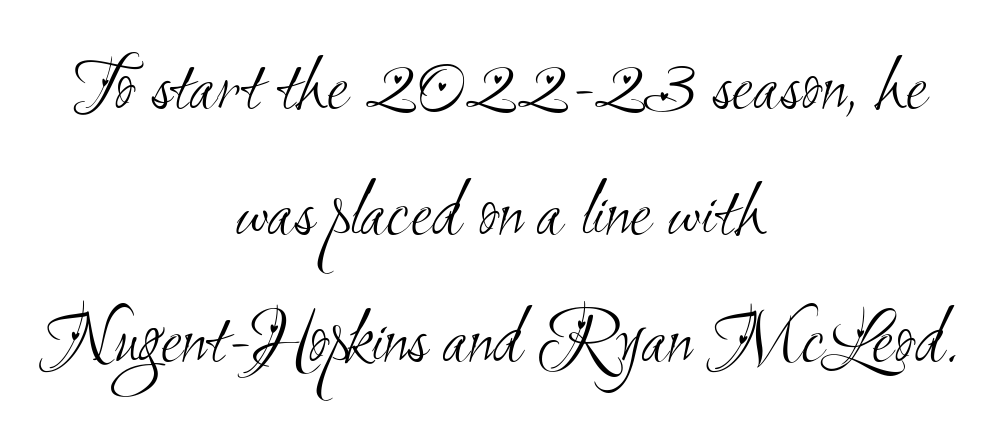
Q: Is the text bold? A: No.
Q: Is the typeface a serif or a sans-serif typeface? A: Sans-serif.
Q: Is the text underlined? A: No.
Q: How is the paragraph aligned? A: Centered.
Q: Is the spacing between letters normal or unusually wide? A: Normal.
Q: Is the spacing between lines tight, normal or loose? A: Normal.
Q: Width (condensed, normal, or wide)? A: Condensed.
Q: Stroke contrast? A: Medium.
Q: x-height? A: Small.
Q: Monospaced? A: No.
